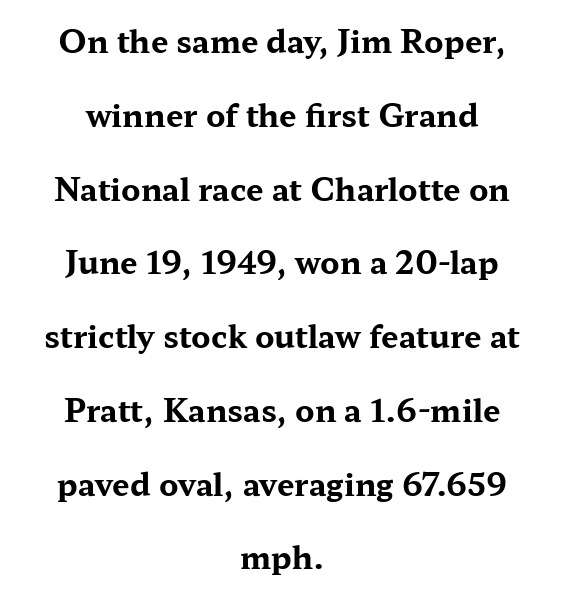
The image shows 31 px bold, wide serif type, upright; set centered, loose line spacing (2.38x), normal letter spacing, not underlined; medium stroke contrast and a medium x-height.
